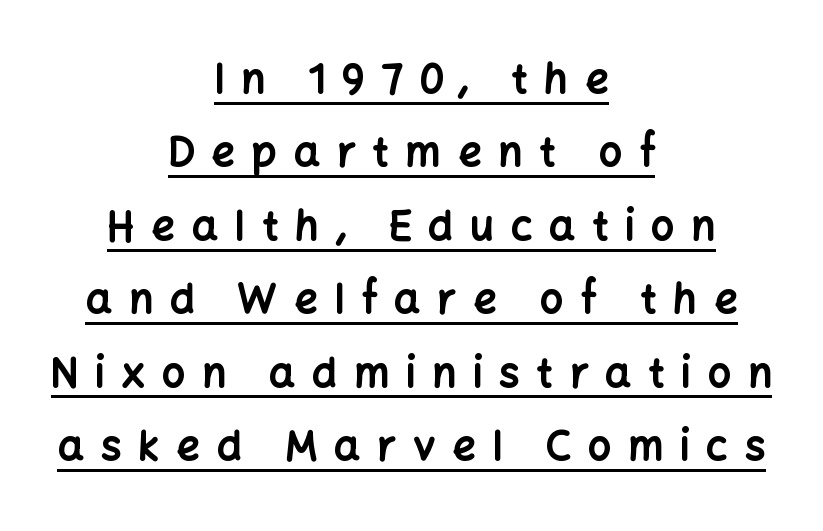
Q: Is the text bold? A: Yes.
Q: Is the text italic (slanted)? A: No, it is upright.
Q: Is the typeface a serif or a sans-serif typeface? A: Sans-serif.
Q: Is the text underlined? A: Yes.
Q: How is the paragraph aligned? A: Centered.
Q: Is the spacing between letters normal or unusually wide? A: Unusually wide.
Q: Width (condensed, normal, or wide)? A: Normal.
Q: Stroke contrast? A: Low.
Q: x-height? A: Medium.
Q: Monospaced? A: No.
